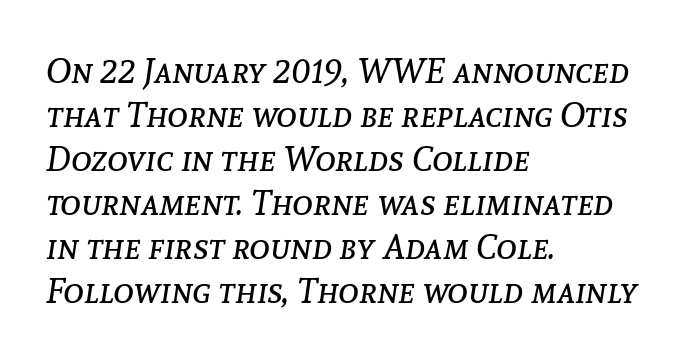
{"italic": "yes", "lean": "right", "slant_degrees": 8, "bold": "no", "weight": "regular", "width": "normal", "stroke_contrast": "low", "x_height": "medium", "monospaced": "no", "underline": "no", "align": "left", "line_spacing": "normal", "line_spacing_ratio": 1.26, "letter_spacing": "normal", "letter_spacing_em": 0.0, "glyph_px": 35}
